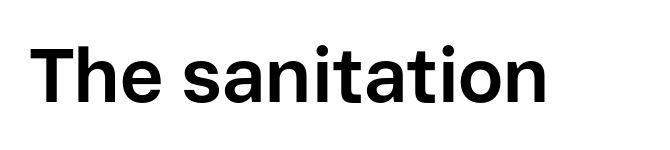
Q: Is the text bold? A: Yes.
Q: Is the text italic (slanted)? A: No, it is upright.
Q: Is the typeface a serif or a sans-serif typeface? A: Sans-serif.
Q: Is the text underlined? A: No.
Q: Is the spacing between letters normal or unusually wide? A: Normal.
Q: Width (condensed, normal, or wide)? A: Normal.
Q: Stroke contrast? A: Low.
Q: x-height? A: Medium.
Q: Monospaced? A: No.
